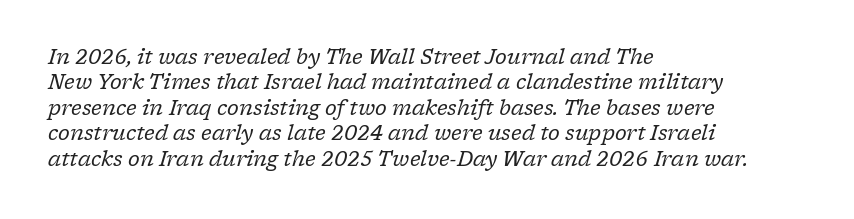
The image shows 20 px text type, italic (leaning right); set left-aligned, normal line spacing (1.27x), normal letter spacing, not underlined.
